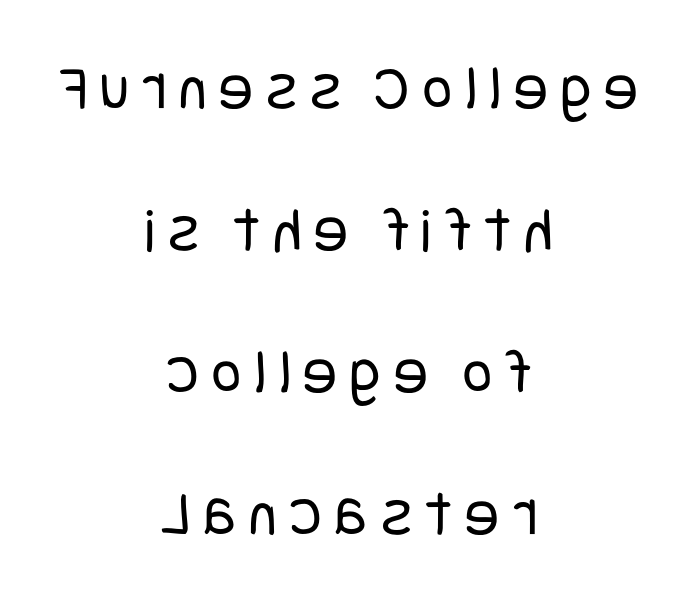
Each row of text sits above clean, open space. A roman cut, with each character standing at attention. The setting favours the middle, as headings and verse often do. Summary of vertical rhythm: relaxed, with wide interline spacing. The strokes carry an ordinary text weight at most. Observe the wide spacing: letters keep a clear distance from each other.
